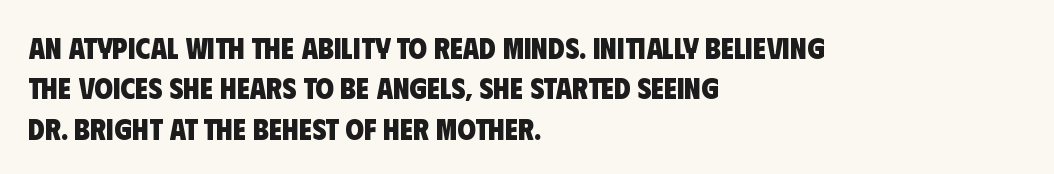
Q: Is the text bold? A: Yes.
Q: Is the typeface a serif or a sans-serif typeface? A: Sans-serif.
Q: Is the text underlined? A: No.
Q: How is the paragraph aligned? A: Left-aligned.
Q: Is the spacing between letters normal or unusually wide? A: Normal.
Q: Is the spacing between lines tight, normal or loose? A: Normal.
Q: Width (condensed, normal, or wide)? A: Condensed.
Q: Stroke contrast? A: Low.
Q: x-height? A: Large.
Q: Monospaced? A: No.
